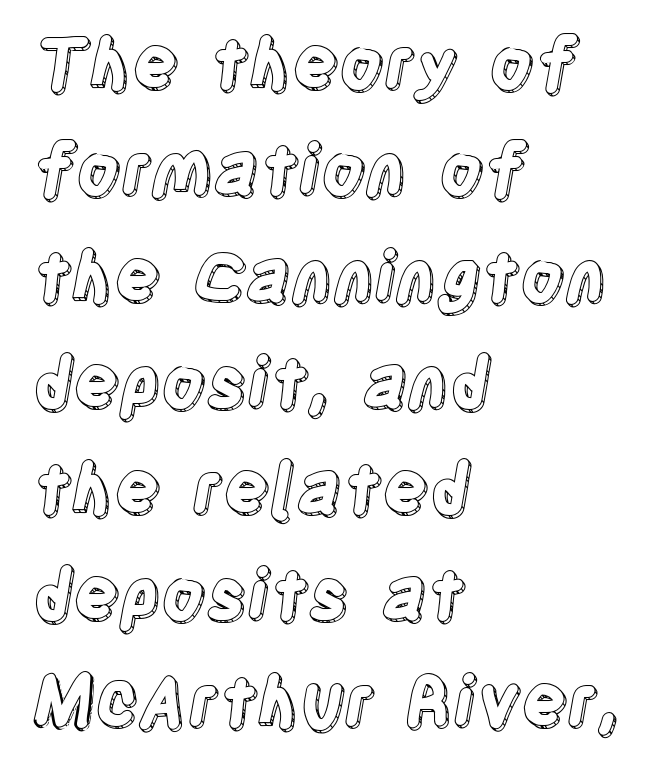
The image shows 69 px condensed type; set left-aligned, normal line spacing (1.54x), normal letter spacing, not underlined; a large x-height.
